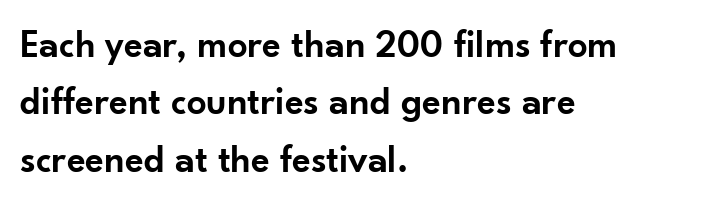
{"serif": "no", "italic": "no", "bold": "semi", "weight": "semibold", "width": "normal", "stroke_contrast": "low", "x_height": "small", "monospaced": "no", "underline": "no", "align": "left", "line_spacing": "normal", "line_spacing_ratio": 1.47, "letter_spacing": "normal", "letter_spacing_em": 0.0, "glyph_px": 39}
